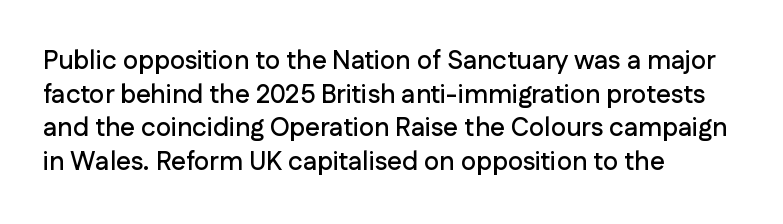
The image shows 26 px text type, upright; set left-aligned, normal line spacing (1.29x), normal letter spacing, not underlined.
